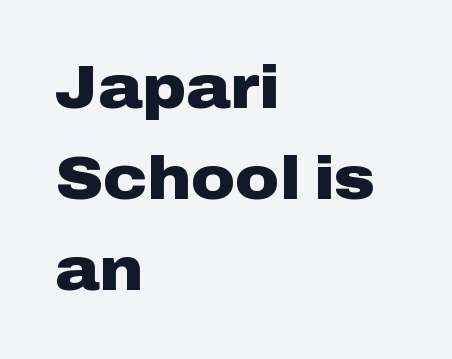
The image shows 60 px heavy, wide sans-serif type, upright; set left-aligned, normal line spacing (1.52x), normal letter spacing, not underlined; low stroke contrast and a medium x-height.
